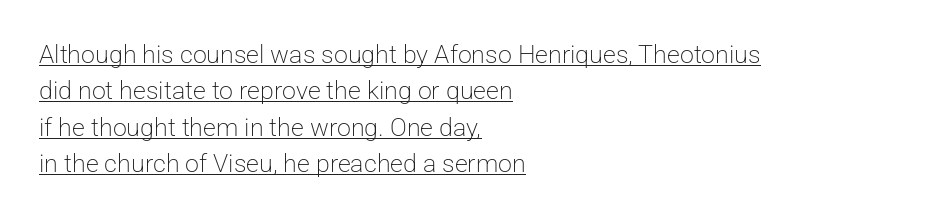
Q: Is the text bold? A: No.
Q: Is the text italic (slanted)? A: No, it is upright.
Q: Is the text underlined? A: Yes.
Q: How is the paragraph aligned? A: Left-aligned.
Q: Is the spacing between letters normal or unusually wide? A: Normal.
Q: Is the spacing between lines tight, normal or loose? A: Normal.
